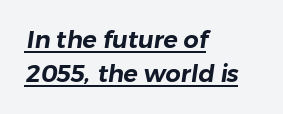
What's the leading like? Ordinary, nothing unusual. Descenders here cross a horizontal rule under the line. How are the letters spaced? Ordinarily, with no added tracking. The paragraph shown leans on its left margin.
